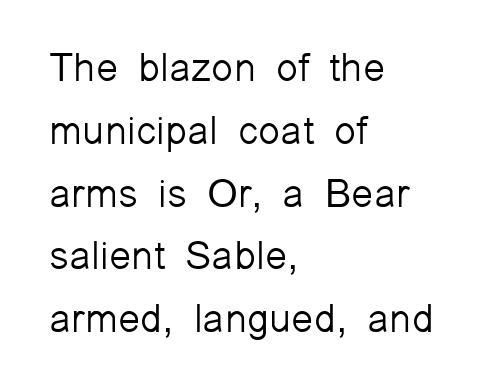
{"serif": "no", "italic": "no", "bold": "no", "weight": "light", "width": "normal", "stroke_contrast": "low", "x_height": "medium", "monospaced": "no", "underline": "no", "align": "left", "line_spacing": "normal", "line_spacing_ratio": 1.57, "letter_spacing": "normal", "letter_spacing_em": 0.0, "glyph_px": 40}
